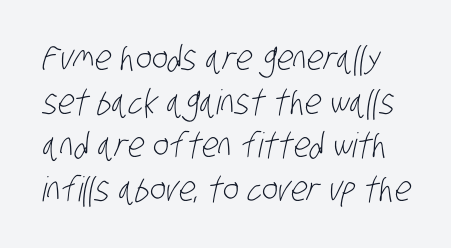
{"serif": "no", "bold": "no", "weight": "light", "width": "condensed", "stroke_contrast": "low", "x_height": "large", "monospaced": "no", "underline": "no", "line_spacing": "normal", "line_spacing_ratio": 1.28, "letter_spacing": "normal", "letter_spacing_em": 0.0, "glyph_px": 34}
